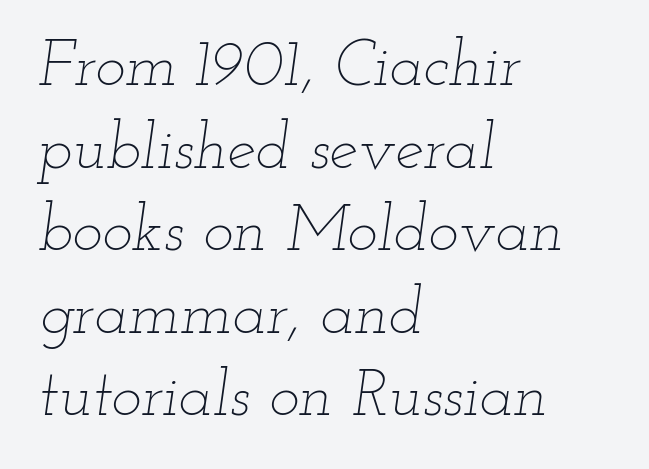
The gaps between neighbouring characters are ordinary and unremarkable. The block of text has a typical density, with ordinary space between rows. Each line starts at the same left margin while the right side varies. Letters rest on an invisible, unmarked baseline. Is the stroke heavy? The answer is a plain regular-or-lighter. These lines are rendered in a variable-pitch font.
